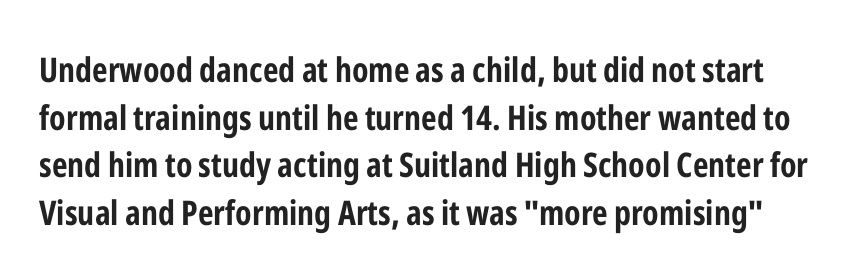
Q: Is the text bold? A: Yes.
Q: Is the text italic (slanted)? A: No, it is upright.
Q: Is the typeface a serif or a sans-serif typeface? A: Sans-serif.
Q: Is the text underlined? A: No.
Q: Is the spacing between letters normal or unusually wide? A: Normal.
Q: Is the spacing between lines tight, normal or loose? A: Normal.
Q: Width (condensed, normal, or wide)? A: Condensed.
Q: Stroke contrast? A: Low.
Q: x-height? A: Medium.
Q: Monospaced? A: No.
